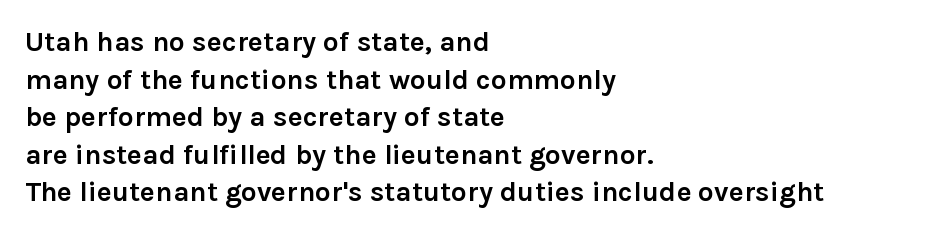
Here the designer chose a conventional face with non-uniform glyph widths. How are the letters spaced? Ordinarily, with no added tracking. The face used here is a sans, in the tradition of grotesques and geometrics. How would I describe the line gaps? Plain and ordinary. The glyphs are unaccompanied by any horizontal stroke below them.
